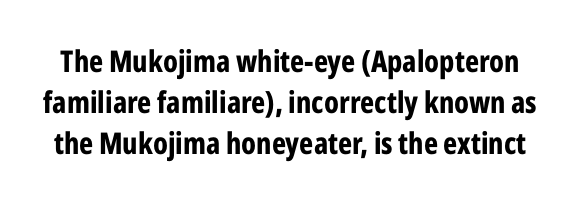
Q: Is the text bold? A: Yes.
Q: Is the text italic (slanted)? A: No, it is upright.
Q: Is the typeface a serif or a sans-serif typeface? A: Sans-serif.
Q: Is the text underlined? A: No.
Q: Is the spacing between letters normal or unusually wide? A: Normal.
Q: Is the spacing between lines tight, normal or loose? A: Normal.
Q: Width (condensed, normal, or wide)? A: Condensed.
Q: Stroke contrast? A: Low.
Q: x-height? A: Medium.
Q: Monospaced? A: No.
